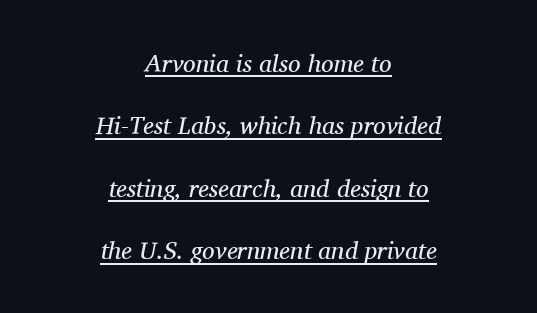
Q: Is the text bold? A: No.
Q: Is the text italic (slanted)? A: Yes, it leans right by about 11 degrees.
Q: Is the text underlined? A: Yes.
Q: How is the paragraph aligned? A: Centered.
Q: Is the spacing between letters normal or unusually wide? A: Normal.
Q: Is the spacing between lines tight, normal or loose? A: Loose.
